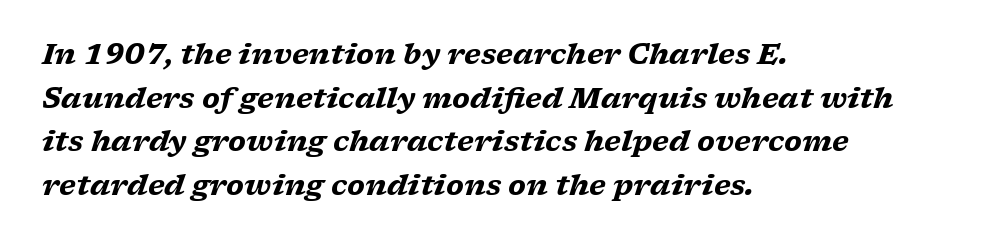
The image shows 28 px heavy, wide serif type, italic (leaning right); set left-aligned, normal line spacing (1.56x), normal letter spacing, not underlined; low stroke contrast and a medium x-height.
